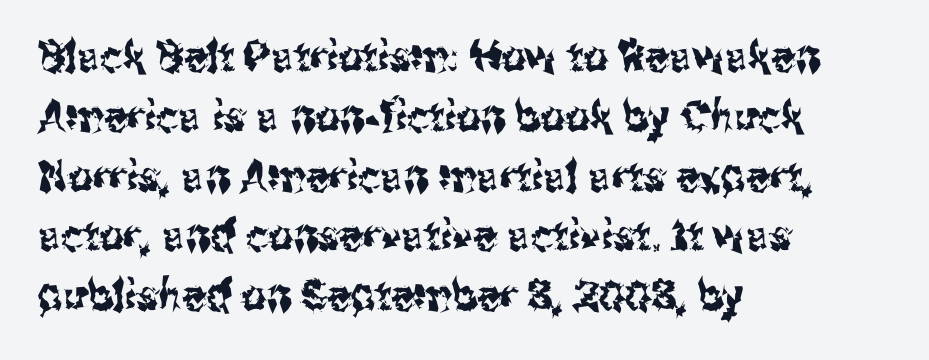
The image shows 43 px condensed sans-serif type, upright; set left-aligned, normal line spacing (1.39x), normal letter spacing, not underlined; medium stroke contrast and a medium x-height.
